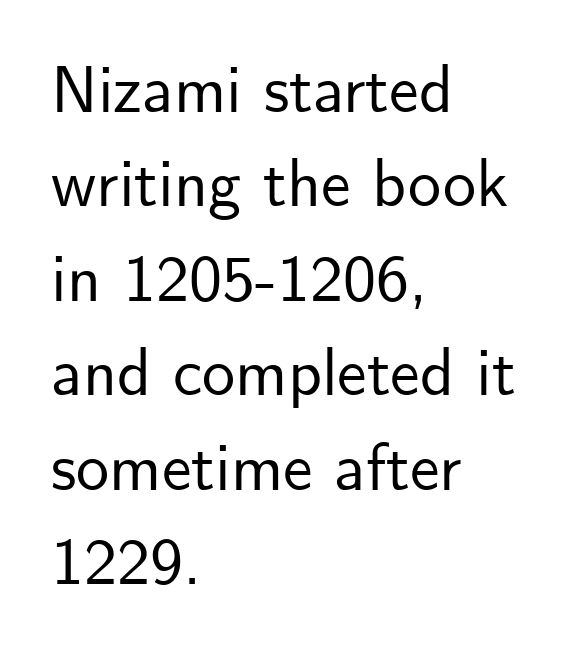
{"serif": "no", "italic": "no", "width": "normal", "stroke_contrast": "low", "x_height": "small", "monospaced": "no", "underline": "no", "align": "left", "line_spacing": "normal", "line_spacing_ratio": 1.43, "letter_spacing": "normal", "letter_spacing_em": 0.0, "glyph_px": 66}
